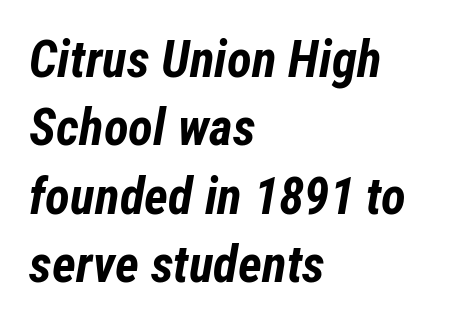
{"italic": "yes", "lean": "right", "slant_degrees": 12, "bold": "yes", "weight": "bold", "width": "condensed", "stroke_contrast": "low", "x_height": "medium", "monospaced": "no", "underline": "no", "align": "left", "line_spacing": "normal", "line_spacing_ratio": 1.34, "letter_spacing": "normal", "letter_spacing_em": 0.0, "glyph_px": 51}
